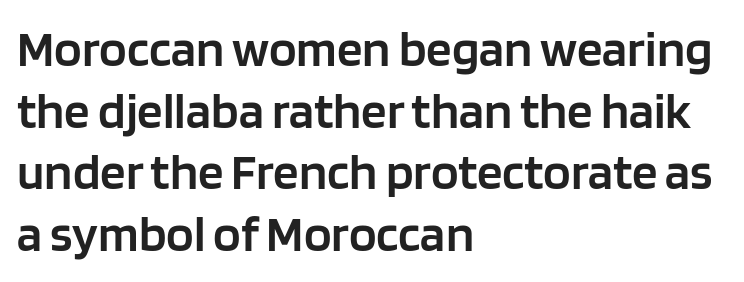
{"serif": "no", "italic": "no", "bold": "semi", "weight": "semibold", "width": "normal", "stroke_contrast": "low", "x_height": "large", "monospaced": "no", "underline": "no", "align": "left", "line_spacing_ratio": 1.21, "letter_spacing": "normal", "letter_spacing_em": 0.0, "glyph_px": 51}
